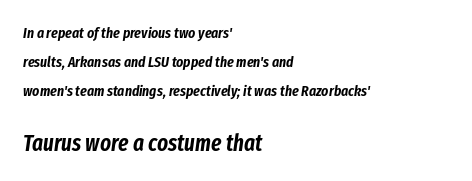
{"italic": "yes", "lean": "right", "slant_degrees": 8, "underline": "no", "align": "left", "line_spacing": "loose", "line_spacing_ratio": 1.94, "letter_spacing": "normal", "letter_spacing_em": 0.0, "larger_block": "second", "size_ratio": 1.53, "glyph_px": 23}
